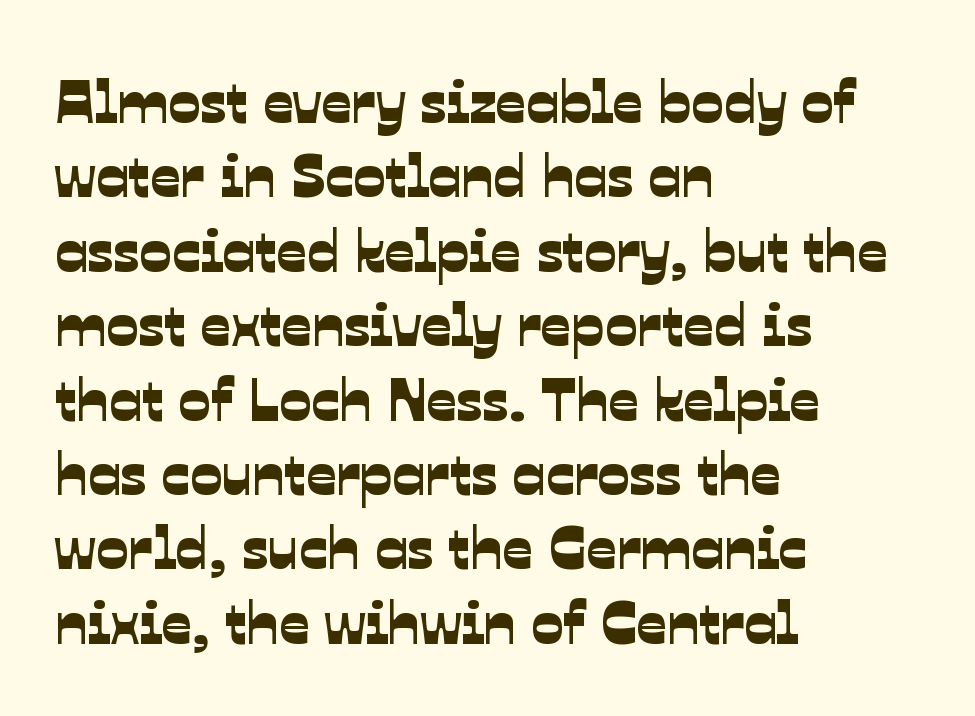
The words here are not underlined. Serifs: no, the terminals of the letterforms are clean. These lines stack with their left ends in a neat column. Spacing between characters is what you'd get straight out of the box. Is this a fixed-width face? No — the glyphs have proportional, varying widths.
